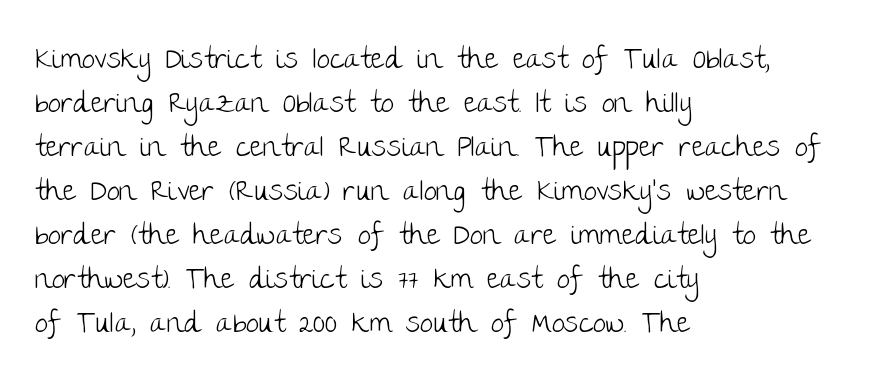
Proportional: the letters do not fall into vertical columns. Check under the words: just untouched page. Look at the tracking — it's just the regular setting, nothing added. Which margin do the lines hug? The left one — the right edge is uneven.
